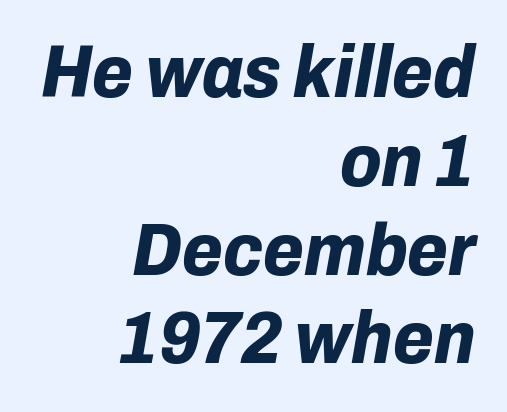
{"italic": "yes", "lean": "right", "slant_degrees": 10, "bold": "yes", "weight": "bold", "width": "normal", "stroke_contrast": "low", "x_height": "medium", "monospaced": "no", "underline": "no", "align": "right", "line_spacing_ratio": 1.2, "letter_spacing": "normal", "letter_spacing_em": 0.0, "glyph_px": 74}
